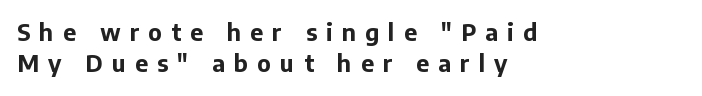
{"italic": "no", "bold": "yes", "underline": "no", "align": "left", "line_spacing": "normal", "line_spacing_ratio": 1.36, "letter_spacing": "wide", "letter_spacing_em": 0.4, "glyph_px": 23}
